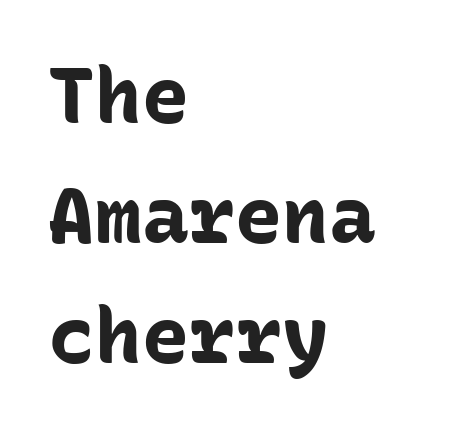
{"serif": "no", "italic": "no", "bold": "yes", "weight": "bold", "width": "normal", "stroke_contrast": "low", "x_height": "medium", "monospaced": "yes", "underline": "no", "align": "left", "line_spacing": "normal", "line_spacing_ratio": 1.54, "letter_spacing": "normal", "letter_spacing_em": 0.0, "glyph_px": 78}
